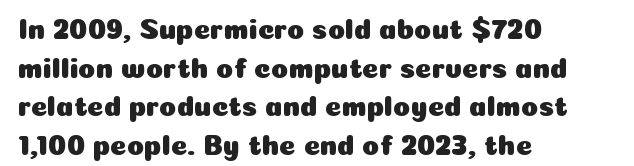
Q: Is the text italic (slanted)? A: No, it is upright.
Q: Is the typeface a serif or a sans-serif typeface? A: Sans-serif.
Q: Is the text underlined? A: No.
Q: How is the paragraph aligned? A: Left-aligned.
Q: Is the spacing between letters normal or unusually wide? A: Normal.
Q: Is the spacing between lines tight, normal or loose? A: Normal.
Q: Width (condensed, normal, or wide)? A: Normal.
Q: Stroke contrast? A: Low.
Q: x-height? A: Medium.
Q: Monospaced? A: No.
